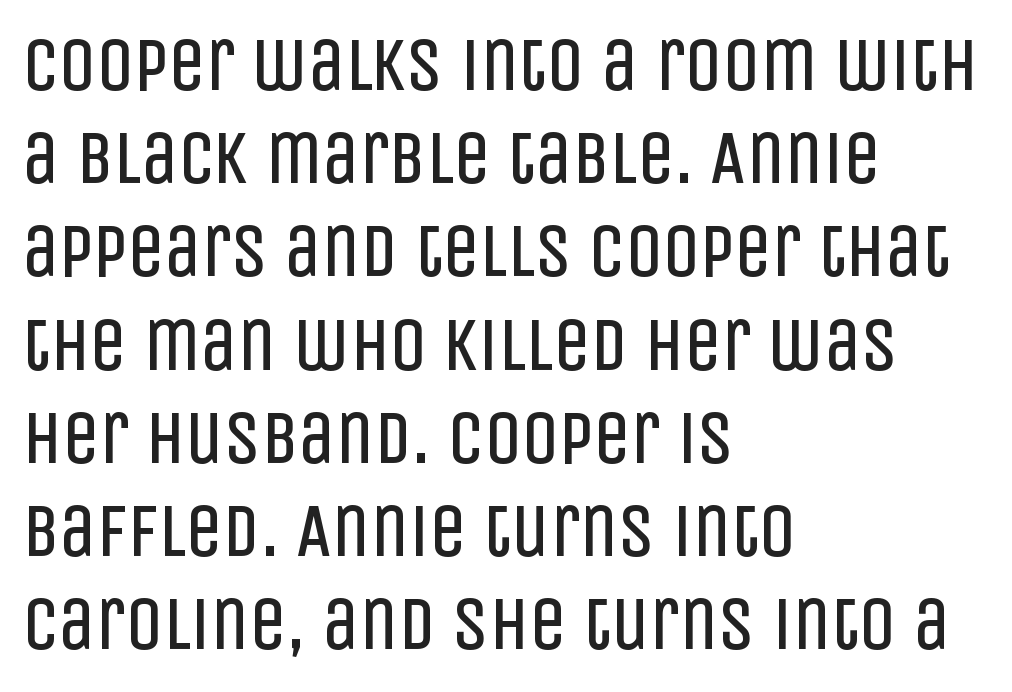
The image shows 74 px regular-weight, condensed sans-serif type, upright; set left-aligned, normal line spacing (1.26x), normal letter spacing, not underlined; low stroke contrast and a large x-height.
